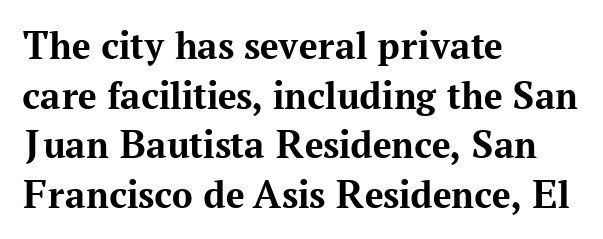
{"serif": "yes", "italic": "no", "bold": "yes", "weight": "bold", "width": "normal", "stroke_contrast": "medium", "x_height": "medium", "monospaced": "no", "underline": "no", "align": "left", "line_spacing_ratio": 1.21, "letter_spacing": "normal", "letter_spacing_em": 0.0, "glyph_px": 41}
